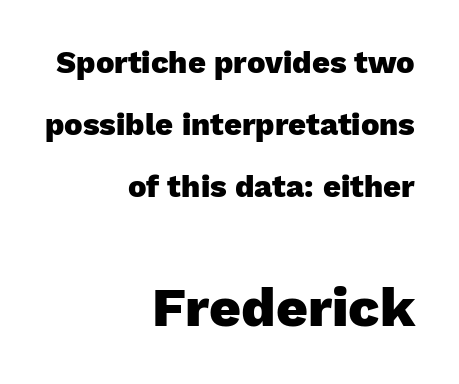
Q: Is the text bold? A: Yes.
Q: Is the text italic (slanted)? A: No, it is upright.
Q: Is the typeface a serif or a sans-serif typeface? A: Sans-serif.
Q: Is the text underlined? A: No.
Q: How is the paragraph aligned? A: Right-aligned.
Q: Is the spacing between letters normal or unusually wide? A: Normal.
Q: Is the spacing between lines tight, normal or loose? A: Loose.
Q: Which block of text is set in a larger size, the first (top) or the second (bottom)? A: The second (bottom) one.
Q: Width (condensed, normal, or wide)? A: Normal.
Q: Stroke contrast? A: Low.
Q: x-height? A: Medium.
Q: Monospaced? A: No.
